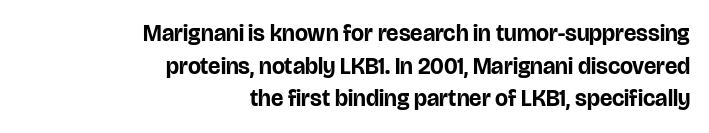
The image shows 23 px bold type, upright; set right-aligned, normal line spacing (1.42x), normal letter spacing, not underlined.
